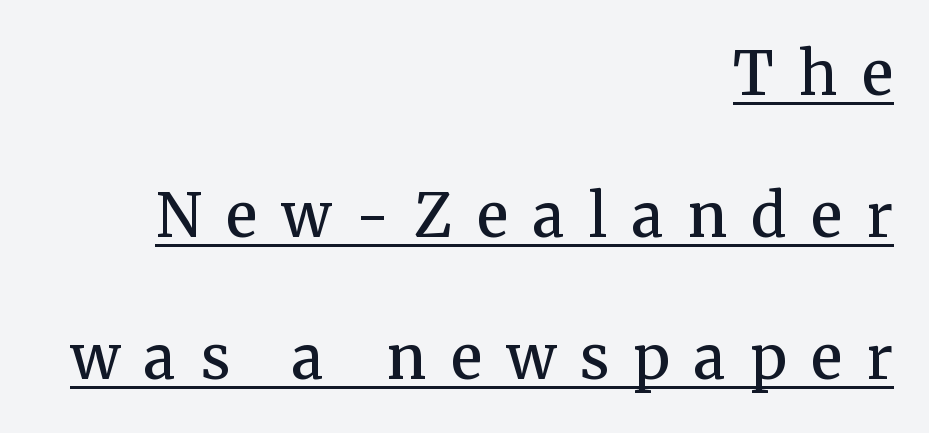
Q: Is the text bold? A: Semi-bold.
Q: Is the text italic (slanted)? A: No, it is upright.
Q: Is the typeface a serif or a sans-serif typeface? A: Serif.
Q: Is the text underlined? A: Yes.
Q: How is the paragraph aligned? A: Right-aligned.
Q: Is the spacing between letters normal or unusually wide? A: Unusually wide.
Q: Is the spacing between lines tight, normal or loose? A: Loose.
Q: Width (condensed, normal, or wide)? A: Normal.
Q: Stroke contrast? A: Medium.
Q: x-height? A: Medium.
Q: Monospaced? A: No.
